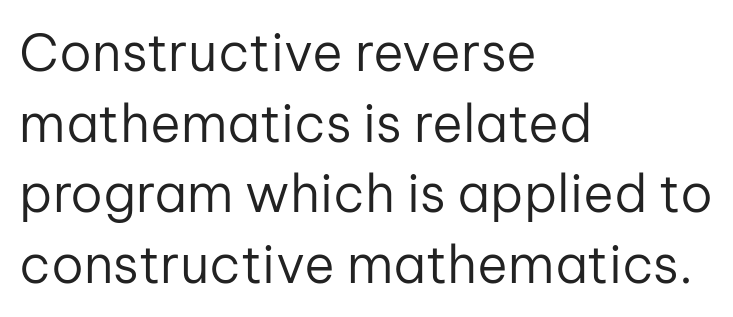
The image shows 52 px regular-weight sans-serif type, upright; set left-aligned, normal line spacing (1.36x), normal letter spacing, not underlined; low stroke contrast and a medium x-height.
